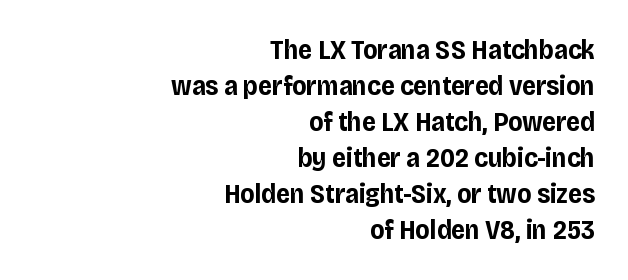
Q: Is the text bold? A: Yes.
Q: Is the text italic (slanted)? A: No, it is upright.
Q: Is the text underlined? A: No.
Q: How is the paragraph aligned? A: Right-aligned.
Q: Is the spacing between letters normal or unusually wide? A: Normal.
Q: Is the spacing between lines tight, normal or loose? A: Normal.
